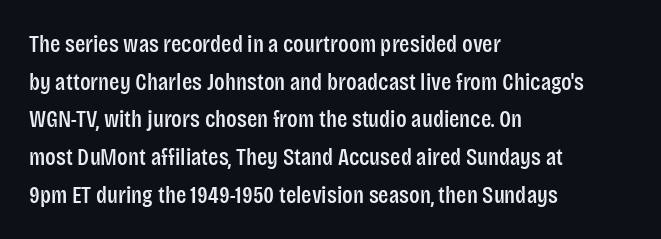
Q: Is the text italic (slanted)? A: No, it is upright.
Q: Is the text underlined? A: No.
Q: How is the paragraph aligned? A: Left-aligned.
Q: Is the spacing between letters normal or unusually wide? A: Normal.
Q: Is the spacing between lines tight, normal or loose? A: Normal.
